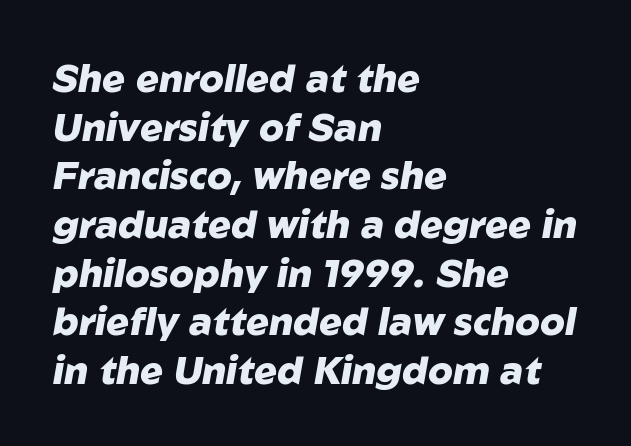
The image shows 38 px heavy type, italic (leaning right); set left-aligned, normal line spacing (1.28x), normal letter spacing, not underlined; low stroke contrast and a medium x-height.
